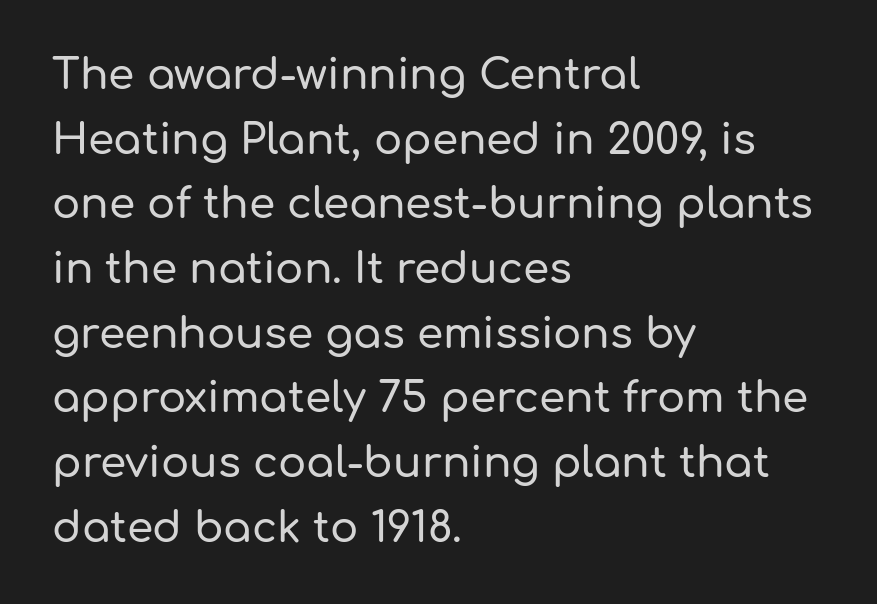
{"serif": "no", "italic": "no", "width": "normal", "stroke_contrast": "low", "x_height": "medium", "monospaced": "no", "underline": "no", "align": "left", "line_spacing": "normal", "line_spacing_ratio": 1.54, "letter_spacing": "normal", "letter_spacing_em": 0.0, "glyph_px": 42}
